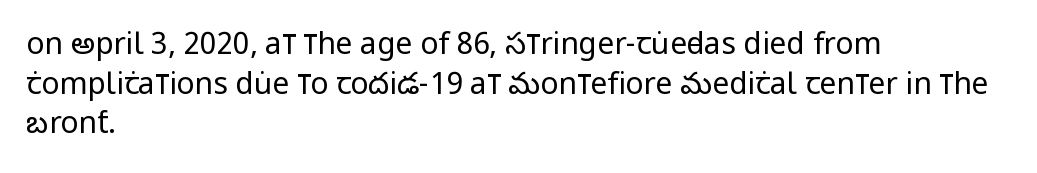
{"serif": "no", "italic": "no", "bold": "no", "weight": "regular", "width": "condensed", "stroke_contrast": "low", "x_height": "large", "monospaced": "no", "underline": "no", "align": "left", "line_spacing": "normal", "line_spacing_ratio": 1.32, "letter_spacing": "normal", "letter_spacing_em": 0.0, "glyph_px": 30}
